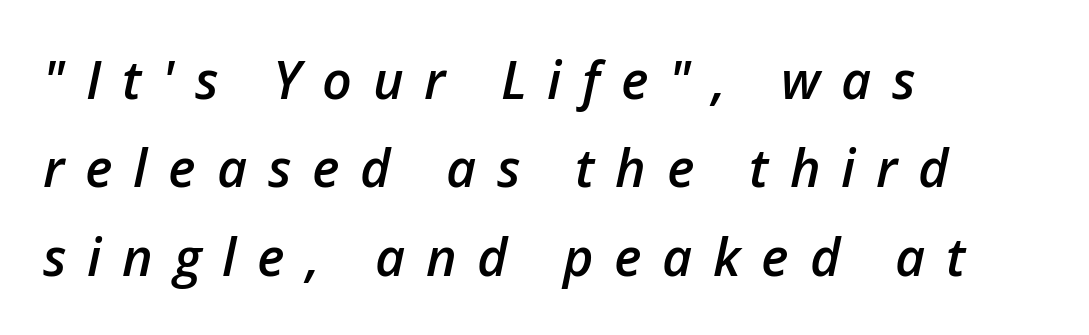
The image shows 52 px semibold type, italic (leaning right); set left-aligned, normal line spacing (1.7x), unusually wide letter spacing (+0.4 em), not underlined; low stroke contrast and a medium x-height.
